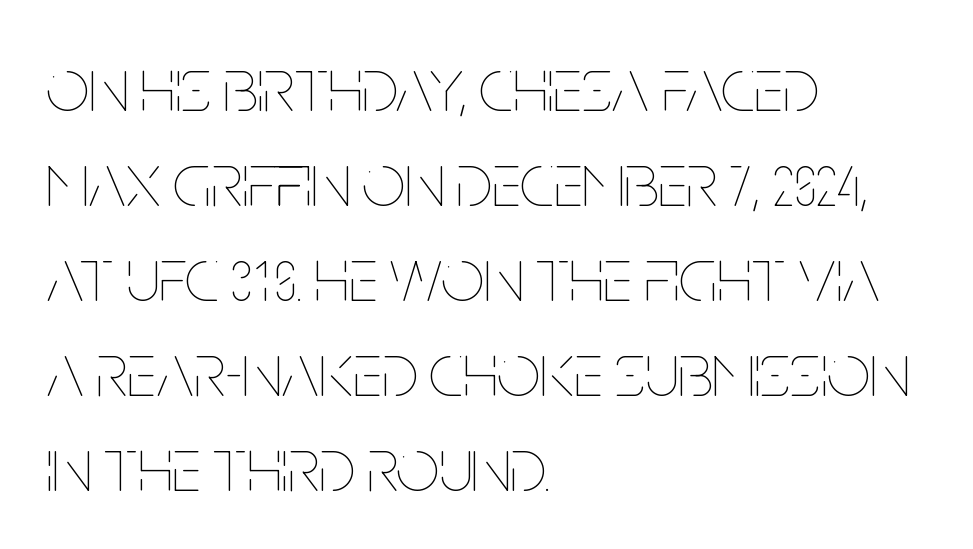
Observe the ordinary spacing: letters are neighbours, not strangers. Leading: standard. Descenders are the only things crossing below the line. Layout note: lines flush left. Every stem runs plumb, perpendicular to the baseline. Looks like regular typesetting: each glyph gets only the width it needs.
